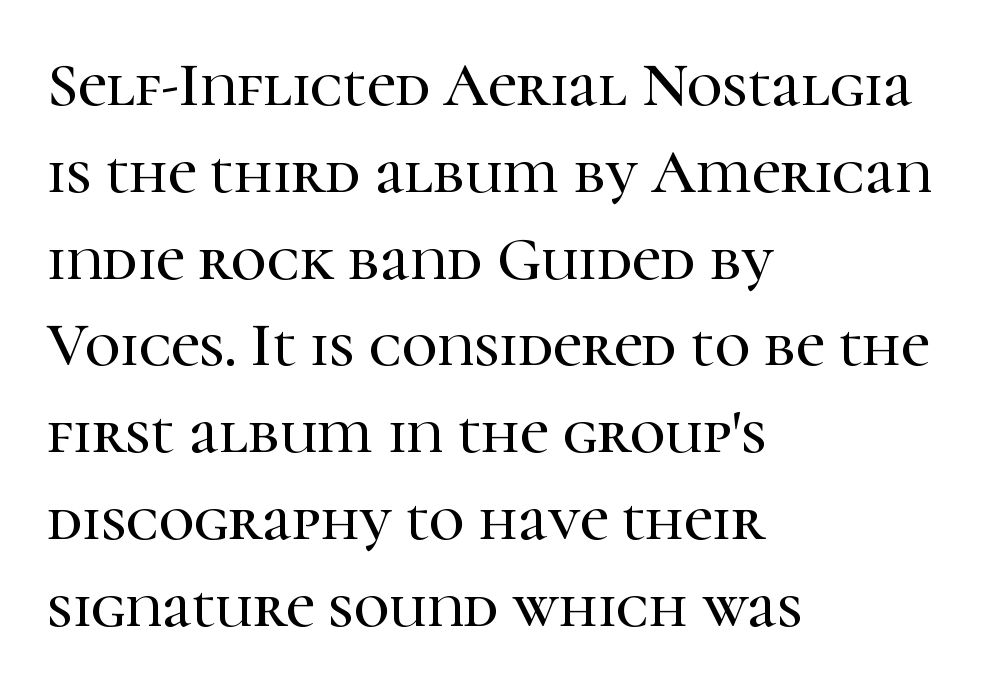
{"serif": "yes", "italic": "no", "width": "normal", "stroke_contrast": "high", "x_height": "medium", "monospaced": "no", "underline": "no", "align": "left", "line_spacing": "normal", "line_spacing_ratio": 1.4, "letter_spacing": "normal", "letter_spacing_em": 0.0, "glyph_px": 62}
